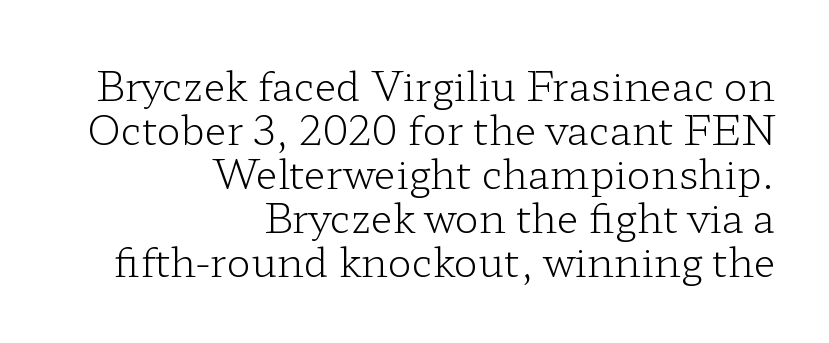
Q: Is the text bold? A: No.
Q: Is the text italic (slanted)? A: No, it is upright.
Q: Is the typeface a serif or a sans-serif typeface? A: Serif.
Q: Is the text underlined? A: No.
Q: How is the paragraph aligned? A: Right-aligned.
Q: Is the spacing between letters normal or unusually wide? A: Normal.
Q: Is the spacing between lines tight, normal or loose? A: Tight.
Q: Width (condensed, normal, or wide)? A: Wide.
Q: Stroke contrast? A: Low.
Q: x-height? A: Medium.
Q: Monospaced? A: No.
